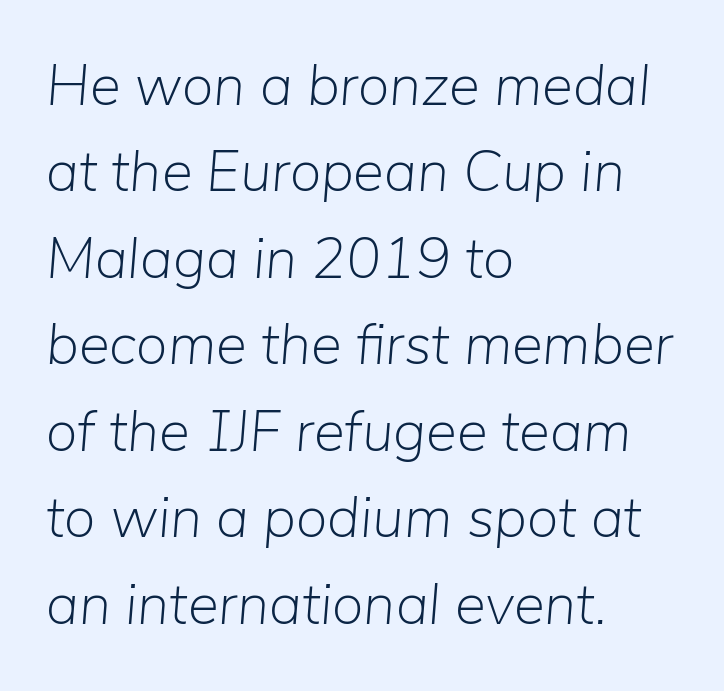
{"italic": "yes", "lean": "right", "slant_degrees": 5, "bold": "no", "weight": "light", "width": "normal", "stroke_contrast": "low", "x_height": "medium", "monospaced": "no", "underline": "no", "align": "left", "line_spacing": "normal", "line_spacing_ratio": 1.49, "letter_spacing": "normal", "letter_spacing_em": 0.0, "glyph_px": 58}
